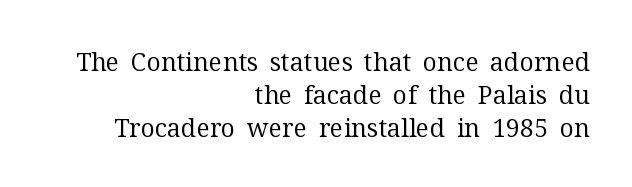
Q: Is the text bold? A: No.
Q: Is the text italic (slanted)? A: No, it is upright.
Q: Is the text underlined? A: No.
Q: How is the paragraph aligned? A: Right-aligned.
Q: Is the spacing between letters normal or unusually wide? A: Normal.
Q: Is the spacing between lines tight, normal or loose? A: Normal.
